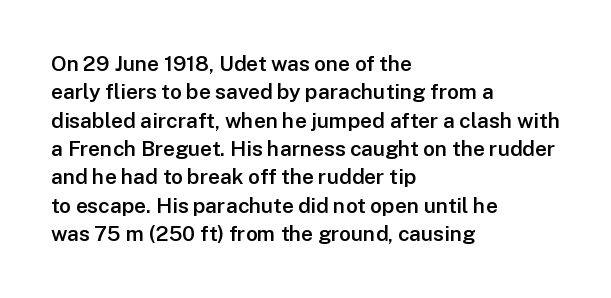
Q: Is the text bold? A: Semi-bold.
Q: Is the text italic (slanted)? A: No, it is upright.
Q: Is the text underlined? A: No.
Q: How is the paragraph aligned? A: Left-aligned.
Q: Is the spacing between letters normal or unusually wide? A: Normal.
Q: Is the spacing between lines tight, normal or loose? A: Normal.
